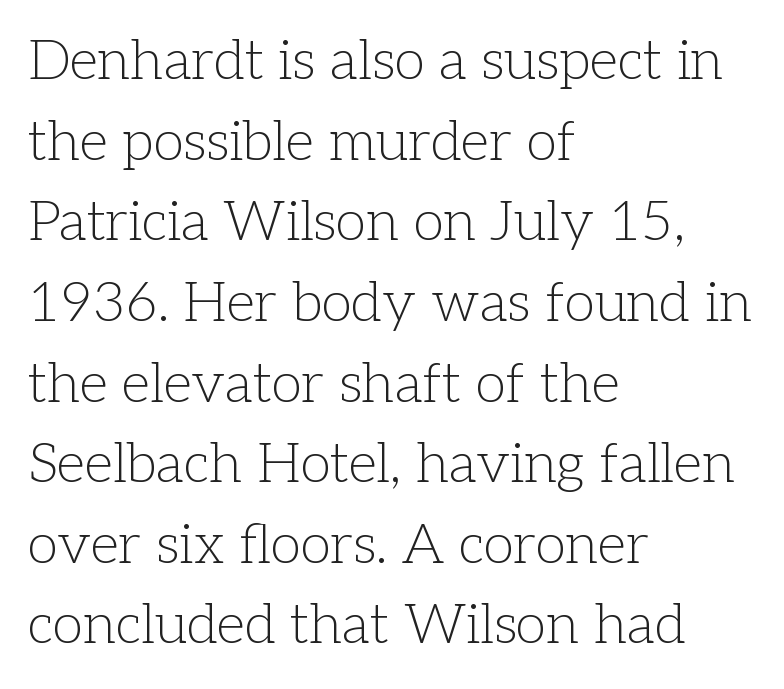
The image shows 56 px light serif type, upright; set left-aligned, normal line spacing (1.44x), normal letter spacing, not underlined; low stroke contrast and a medium x-height.
